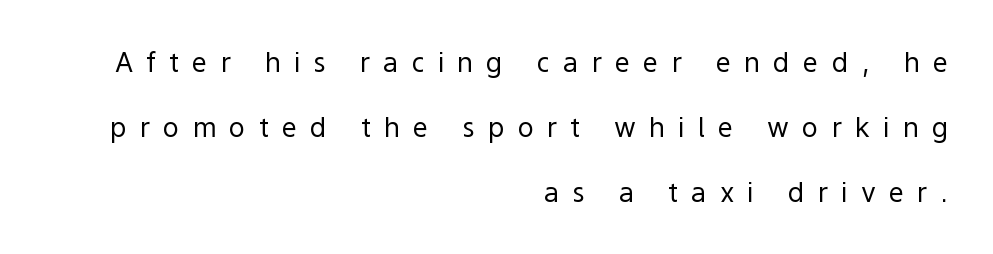
Inter-character spacing is expanded well beyond the font's built-in metrics. A roman cut, with each character standing at attention. Each line ends at the same right margin while the left side varies. Lines of text with bare space underneath.
